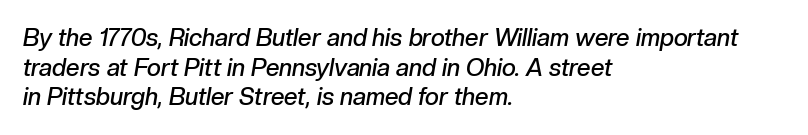
No word sits above an underline. Look at the tracking — it's just the regular setting, nothing added. Short and long lines alike share a common starting point at left. The typography opts for an oblique posture over an upright one. The rendering uses a semibold face; strokes are thickened but not to full bold.
